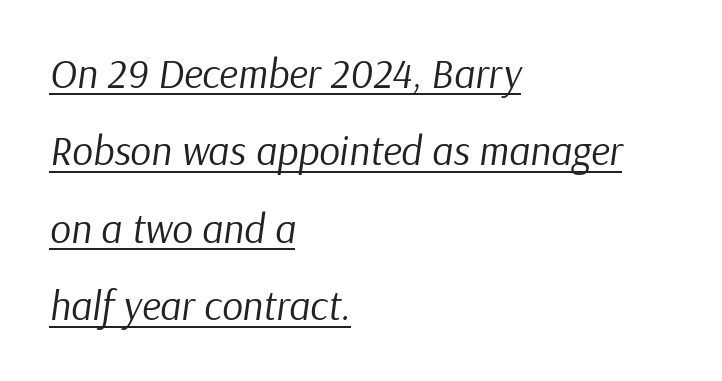
Q: Is the text bold? A: No.
Q: Is the text italic (slanted)? A: Yes, it leans right by about 9 degrees.
Q: Is the text underlined? A: Yes.
Q: How is the paragraph aligned? A: Left-aligned.
Q: Is the spacing between letters normal or unusually wide? A: Normal.
Q: Width (condensed, normal, or wide)? A: Normal.
Q: Stroke contrast? A: Low.
Q: x-height? A: Medium.
Q: Monospaced? A: No.
